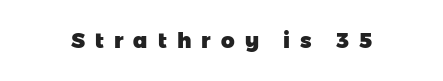
{"bold": "yes", "underline": "no", "letter_spacing": "wide", "letter_spacing_em": 0.48, "glyph_px": 21}
